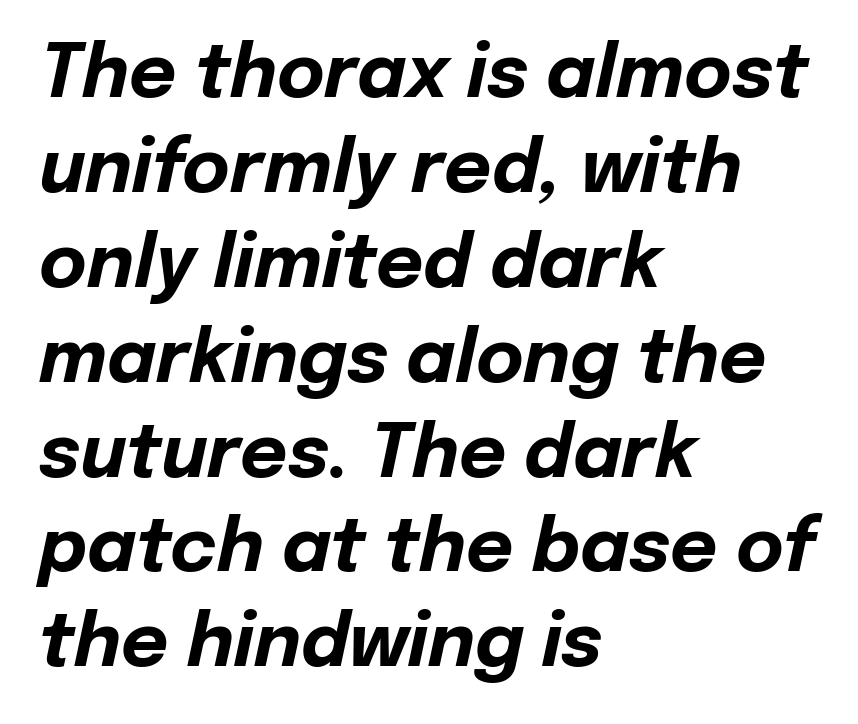
Reading down the block, your eye returns to a fixed left position each line. This is heavy type, rendered in bold. Interline gaps are of average width in this sample. The gap between lines stays unmarked. If you drew a line through each stem, it would be angled.
